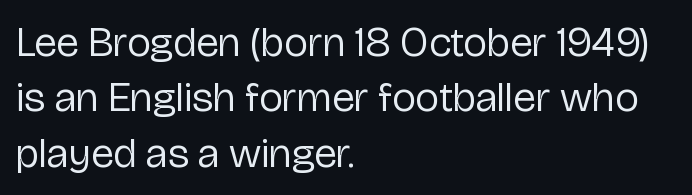
Style check: upright. Is the letter spacing exaggerated? No — it looks like the ordinary default. Decoration check: the copy has no underline. A normal amount of white space separates one row of letters from the next.
